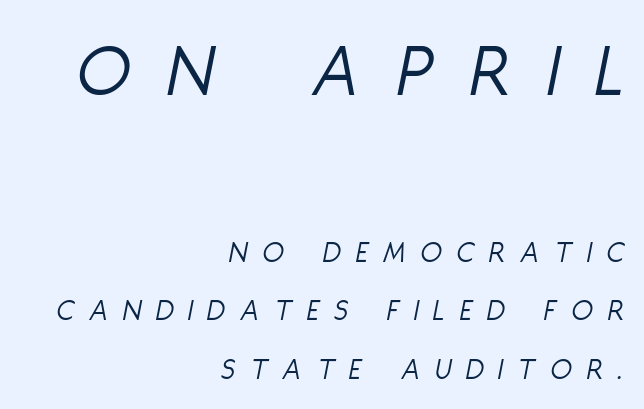
The image shows 78 px light, condensed type, italic (leaning right); set right-aligned, loose line spacing (1.9x), unusually wide letter spacing (+0.49 em), not underlined; the first (top) block is 2.52x larger; low stroke contrast and a large x-height.
